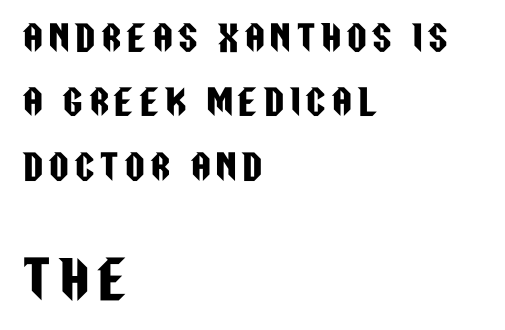
The image shows 51 px condensed sans-serif type, upright; set left-aligned, line spacing 1.89x, not underlined; the second (bottom) block is 1.5x larger; low stroke contrast and a large x-height.
